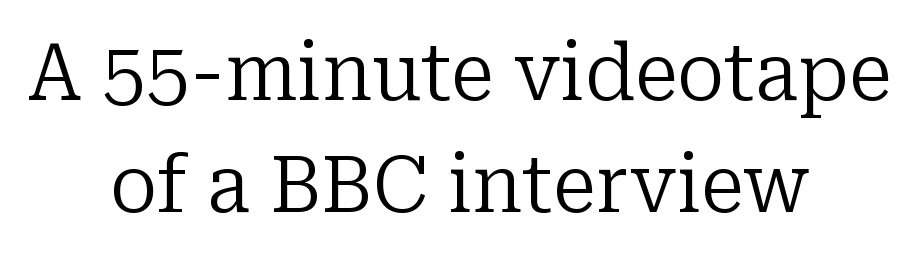
Each letter's strokes conclude with small projecting serifs. The font is comparable to plain body text, perhaps lighter. This rendering leaves character spacing at its baseline value. One glance says typical: line gaps are just what's usual. The letters advance in unequal steps, a hallmark of proportional type. Leftover space on each line is divided equally before and after the words.
